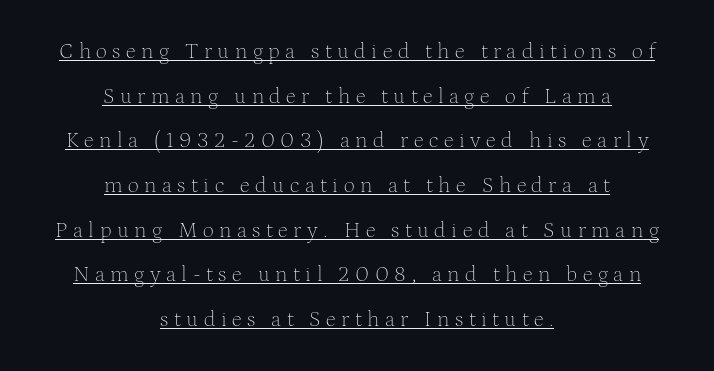
The image shows 22 px text type, upright; set centered, loose line spacing (2.03x), unusually wide letter spacing (+0.25 em), underlined.
